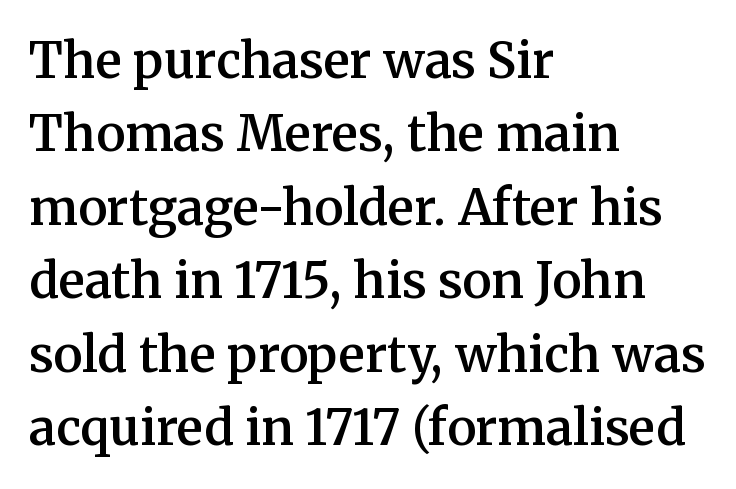
The image shows 49 px semibold serif type, upright; set left-aligned, normal line spacing (1.5x), normal letter spacing, not underlined; medium stroke contrast and a medium x-height.
